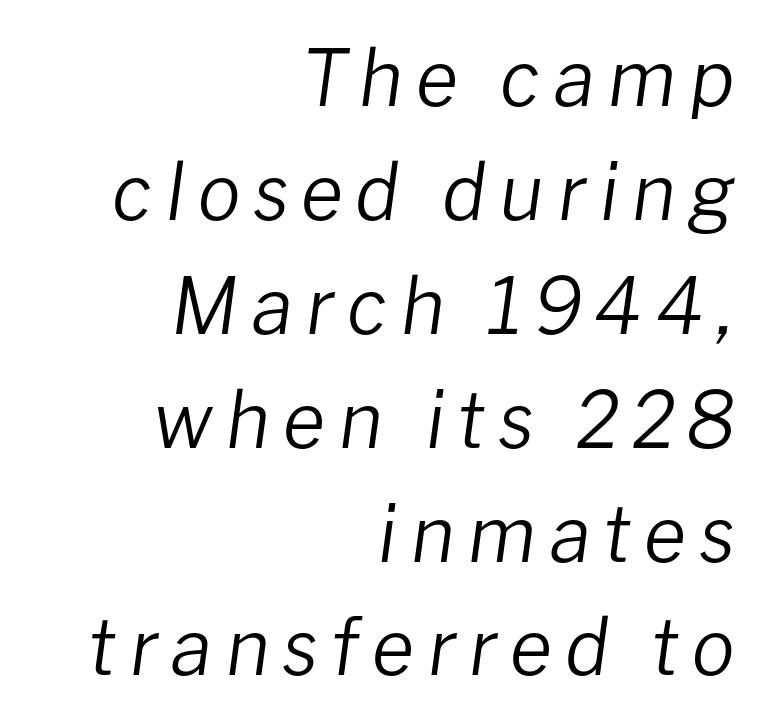
{"italic": "yes", "lean": "right", "slant_degrees": 8, "bold": "no", "weight": "regular", "width": "normal", "stroke_contrast": "low", "x_height": "medium", "monospaced": "no", "underline": "no", "align": "right", "line_spacing": "normal", "line_spacing_ratio": 1.46, "glyph_px": 78}
